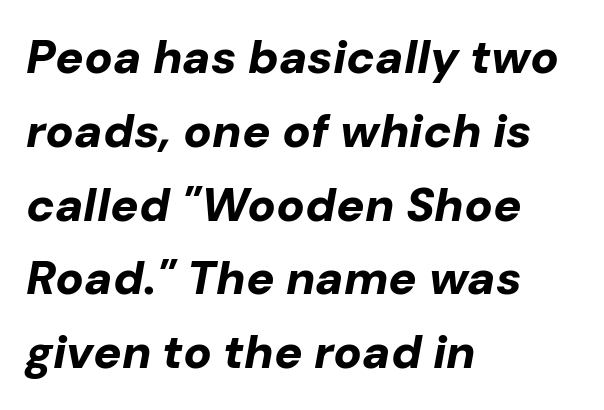
The image shows 47 px bold type, italic (leaning right); set left-aligned, normal line spacing (1.57x), normal letter spacing, not underlined; low stroke contrast and a medium x-height.
